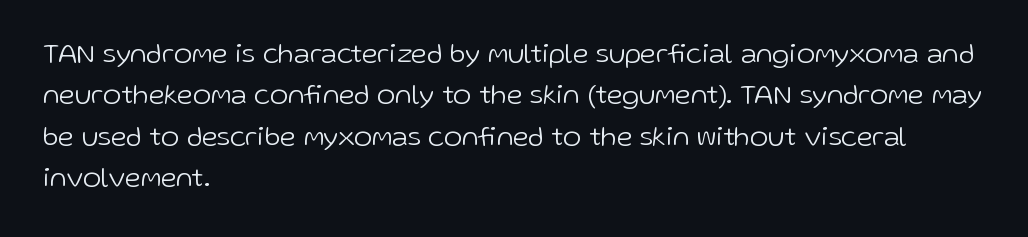
Q: Is the text bold? A: No.
Q: Is the text italic (slanted)? A: No, it is upright.
Q: Is the typeface a serif or a sans-serif typeface? A: Sans-serif.
Q: Is the text underlined? A: No.
Q: How is the paragraph aligned? A: Left-aligned.
Q: Is the spacing between letters normal or unusually wide? A: Normal.
Q: Is the spacing between lines tight, normal or loose? A: Normal.
Q: Width (condensed, normal, or wide)? A: Normal.
Q: Stroke contrast? A: Low.
Q: x-height? A: Medium.
Q: Monospaced? A: No.
